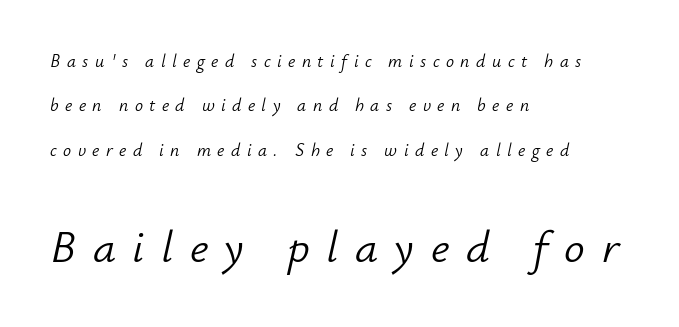
Is this a fixed-width face? No — the glyphs have proportional, varying widths. A typesetter would call this leading open, well beyond the default. Lines of text with bare space underneath. Weight: in the light-to-regular range.
